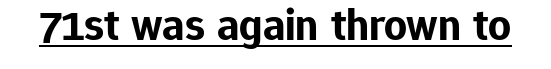
{"serif": "no", "italic": "no", "bold": "yes", "weight": "bold", "width": "normal", "stroke_contrast": "low", "x_height": "medium", "monospaced": "no", "underline": "yes", "letter_spacing": "normal", "letter_spacing_em": 0.0, "glyph_px": 45}
